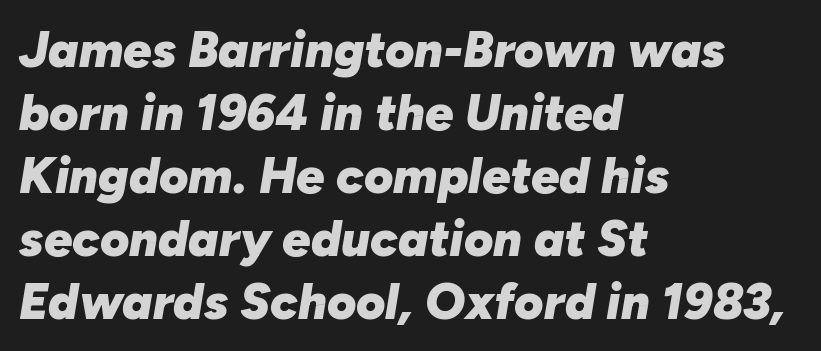
{"italic": "yes", "lean": "right", "slant_degrees": 10, "bold": "yes", "weight": "heavy", "width": "normal", "stroke_contrast": "low", "x_height": "medium", "monospaced": "no", "underline": "no", "align": "left", "line_spacing": "normal", "line_spacing_ratio": 1.26, "letter_spacing": "normal", "letter_spacing_em": 0.0, "glyph_px": 50}
